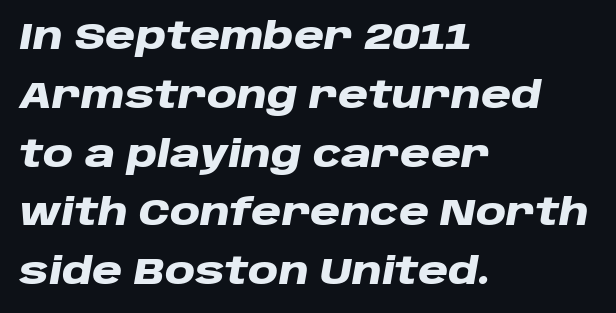
Q: Is the text bold? A: Yes.
Q: Is the text italic (slanted)? A: Yes, it leans right by about 10 degrees.
Q: Is the text underlined? A: No.
Q: How is the paragraph aligned? A: Left-aligned.
Q: Is the spacing between letters normal or unusually wide? A: Normal.
Q: Is the spacing between lines tight, normal or loose? A: Normal.
Q: Width (condensed, normal, or wide)? A: Wide.
Q: Stroke contrast? A: Low.
Q: x-height? A: Large.
Q: Monospaced? A: No.
